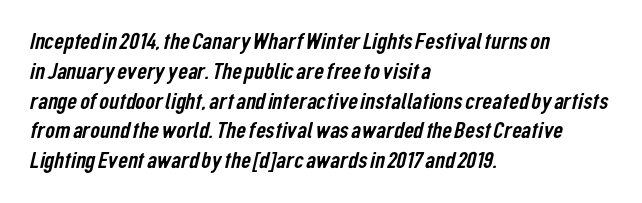
Q: Is the text underlined? A: No.
Q: How is the paragraph aligned? A: Left-aligned.
Q: Is the spacing between letters normal or unusually wide? A: Normal.
